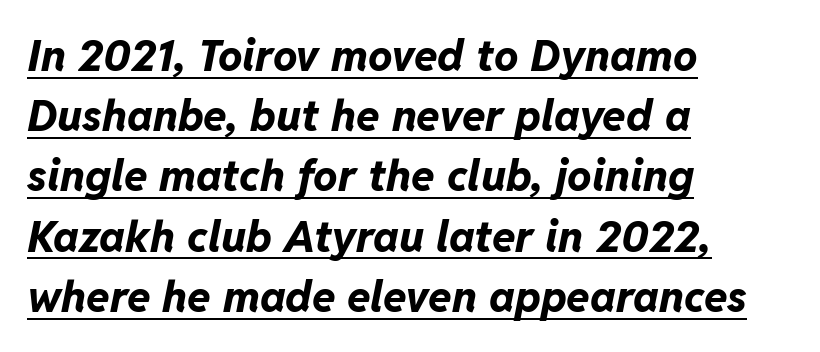
Q: Is the text bold? A: Yes.
Q: Is the text italic (slanted)? A: Yes, it leans right by about 11 degrees.
Q: Is the text underlined? A: Yes.
Q: How is the paragraph aligned? A: Left-aligned.
Q: Is the spacing between letters normal or unusually wide? A: Normal.
Q: Is the spacing between lines tight, normal or loose? A: Normal.
Q: Width (condensed, normal, or wide)? A: Normal.
Q: Stroke contrast? A: Low.
Q: x-height? A: Medium.
Q: Monospaced? A: No.
